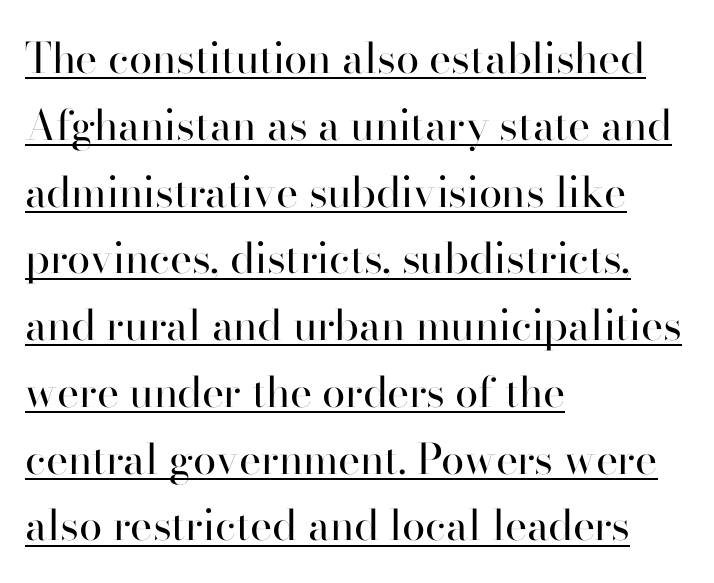
The image shows 42 px regular-weight sans-serif type, upright; set left-aligned, normal line spacing (1.59x), normal letter spacing, underlined; high stroke contrast and a small x-height.
